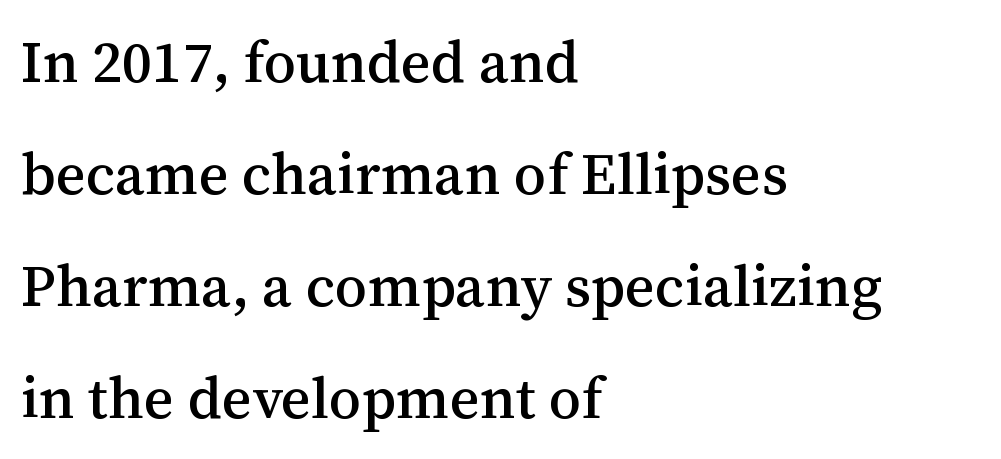
{"serif": "yes", "italic": "no", "width": "normal", "stroke_contrast": "medium", "x_height": "medium", "monospaced": "no", "underline": "no", "align": "left", "line_spacing": "loose", "line_spacing_ratio": 1.93, "letter_spacing": "normal", "letter_spacing_em": 0.0, "glyph_px": 58}
